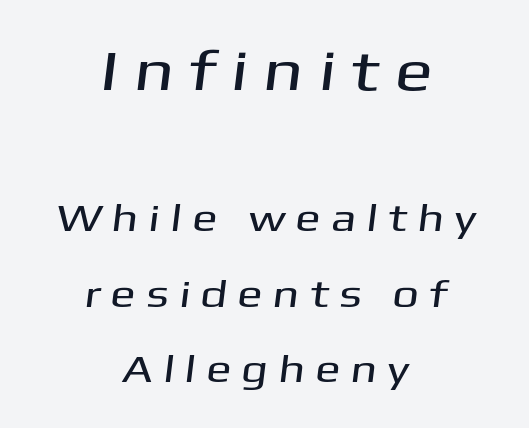
Q: Is the typeface a serif or a sans-serif typeface? A: Sans-serif.
Q: Is the text underlined? A: No.
Q: How is the paragraph aligned? A: Centered.
Q: Is the spacing between letters normal or unusually wide? A: Unusually wide.
Q: Is the spacing between lines tight, normal or loose? A: Loose.
Q: Which block of text is set in a larger size, the first (top) or the second (bottom)? A: The first (top) one.
Q: Width (condensed, normal, or wide)? A: Wide.
Q: Stroke contrast? A: Medium.
Q: x-height? A: Medium.
Q: Monospaced? A: No.
